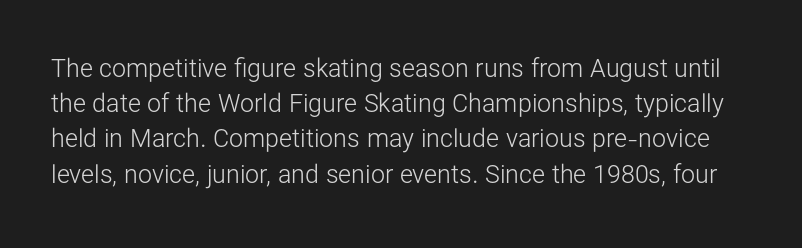
The weight tops out at a normal text grade. Check the space under the baseline: it is left empty. Inter-character spacing is left at the font's built-in metrics. Honestly, the row spacing looks completely unremarkable. The type sits square on the baseline with zero lean.
